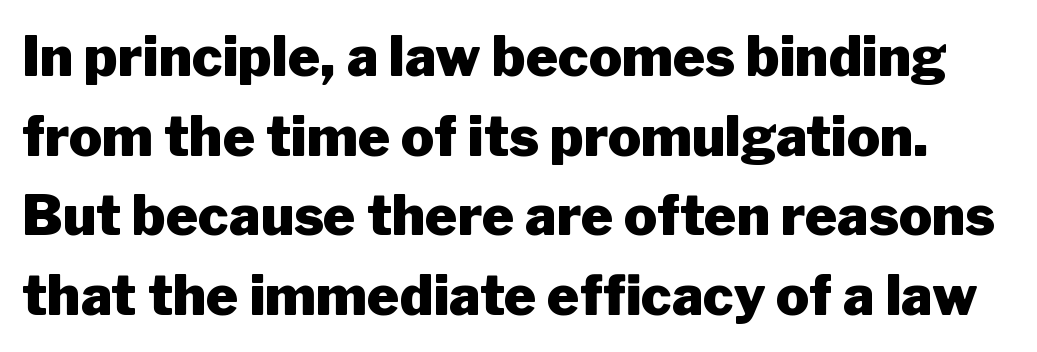
The letters stand straight up with perfectly vertical stems. Is this a fixed-width face? No — the glyphs have proportional, varying widths. The letters sit at their default tracking, neither squeezed nor spread. Interline gaps are of average width in this sample.
